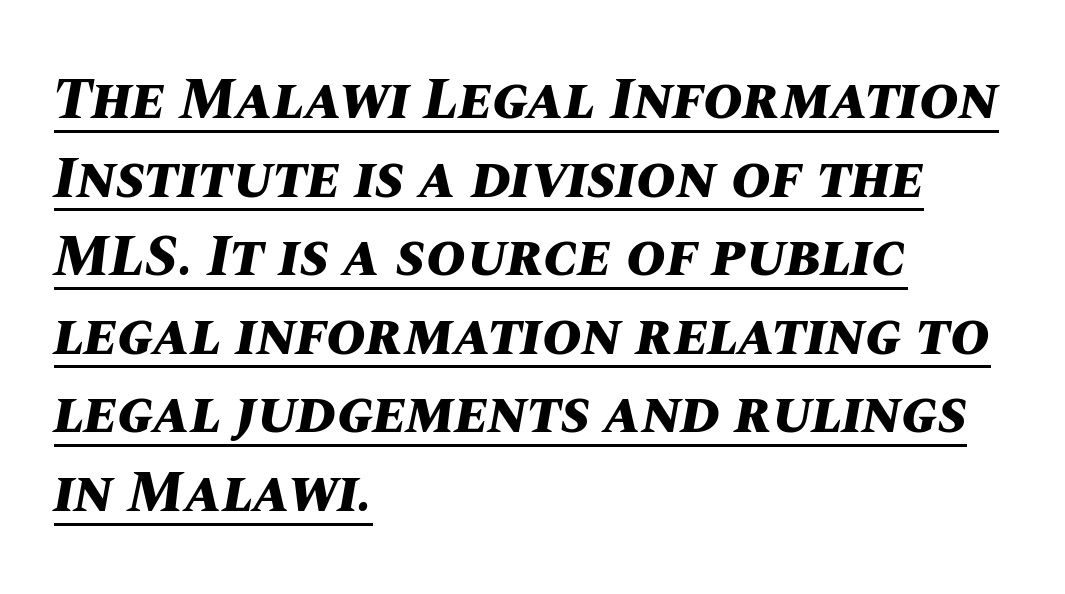
The image shows 60 px bold type, italic (leaning right); set left-aligned, normal line spacing (1.31x), normal letter spacing, underlined; medium stroke contrast and a large x-height.
